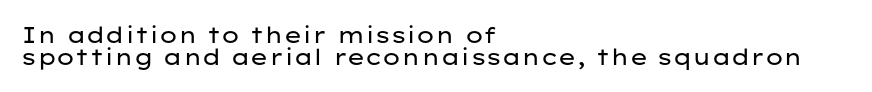
Q: Is the text bold? A: No.
Q: Is the text italic (slanted)? A: No, it is upright.
Q: Is the text underlined? A: No.
Q: How is the paragraph aligned? A: Left-aligned.
Q: Is the spacing between letters normal or unusually wide? A: Normal.
Q: Is the spacing between lines tight, normal or loose? A: Tight.
